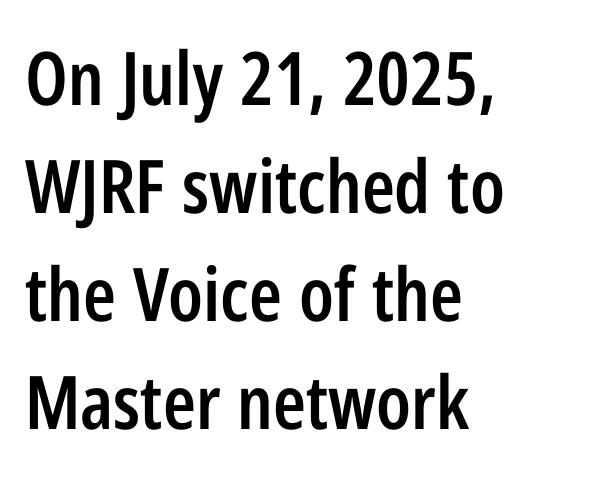
{"serif": "no", "italic": "no", "bold": "semi", "weight": "semibold", "width": "condensed", "stroke_contrast": "low", "x_height": "medium", "monospaced": "no", "underline": "no", "align": "left", "line_spacing": "normal", "line_spacing_ratio": 1.46, "letter_spacing": "normal", "letter_spacing_em": 0.0, "glyph_px": 74}
